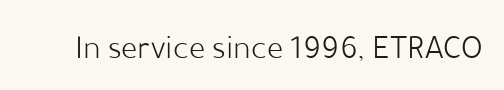
The image shows 34 px light sans-serif type, upright; set normal letter spacing, not underlined; low stroke contrast and a medium x-height.
